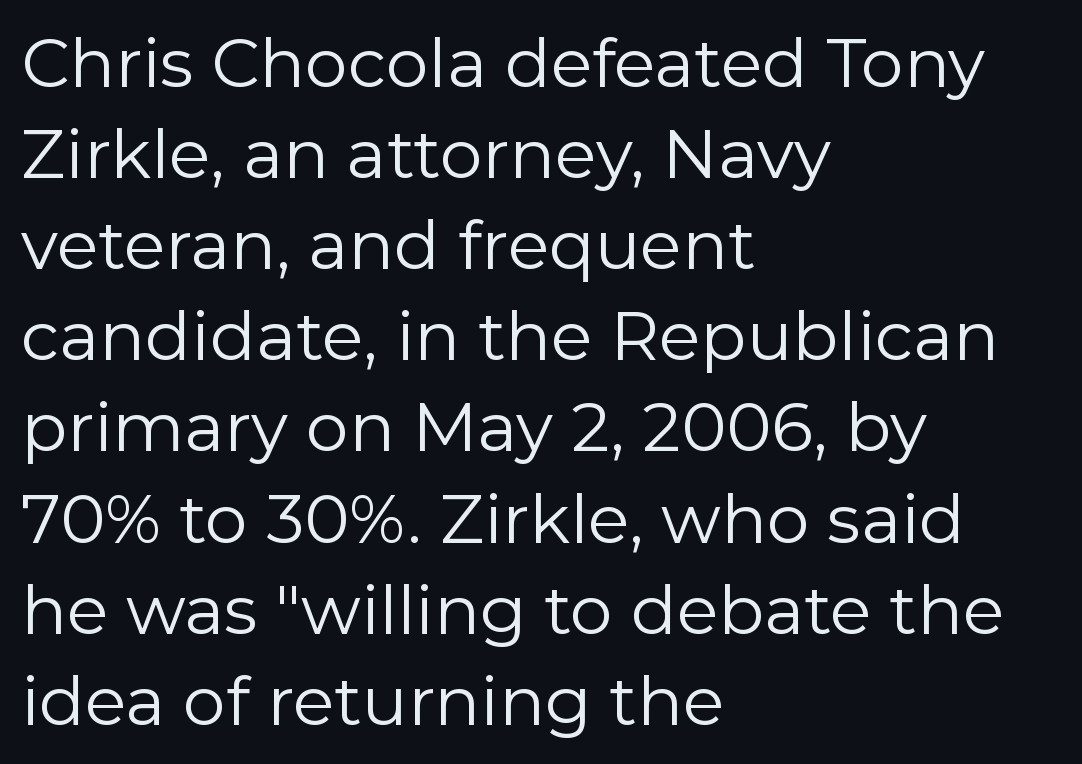
The image shows 68 px regular-weight sans-serif type, upright; set left-aligned, normal line spacing (1.34x), normal letter spacing, not underlined; low stroke contrast and a medium x-height.
